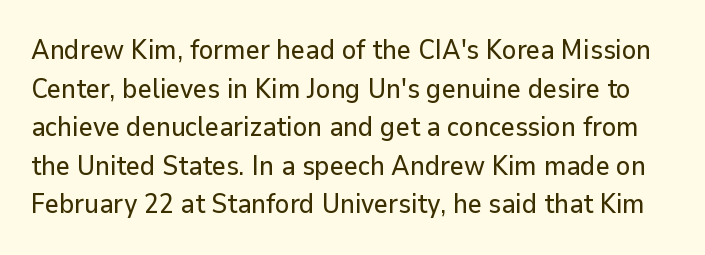
Q: Is the text italic (slanted)? A: No, it is upright.
Q: Is the text underlined? A: No.
Q: Is the spacing between letters normal or unusually wide? A: Normal.
Q: Is the spacing between lines tight, normal or loose? A: Normal.
